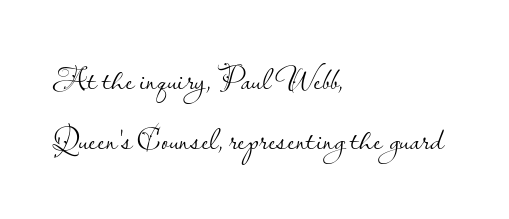
The image shows 33 px light sans-serif type; set left-aligned, line spacing 1.83x, normal letter spacing, not underlined; low stroke contrast and a small x-height.
